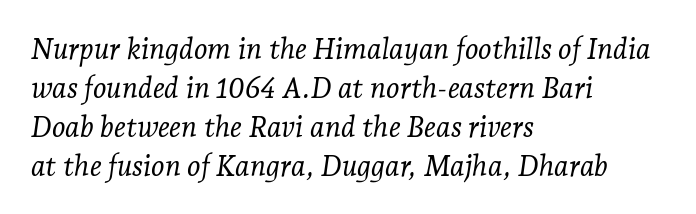
Successive baselines arrive at the customary interval. The ragged edge is on the right, which tells us the setting is flush left. Ink coverage per letter is moderate at most. Honestly, there is no underline to notice here at all. Note: serifs present on the glyphs. Characters are canted at an angle relative to the baseline's perpendicular.
